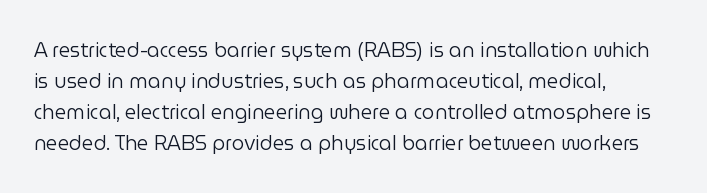
The image shows 20 px text type, upright; set left-aligned, normal line spacing (1.55x), normal letter spacing, not underlined.
